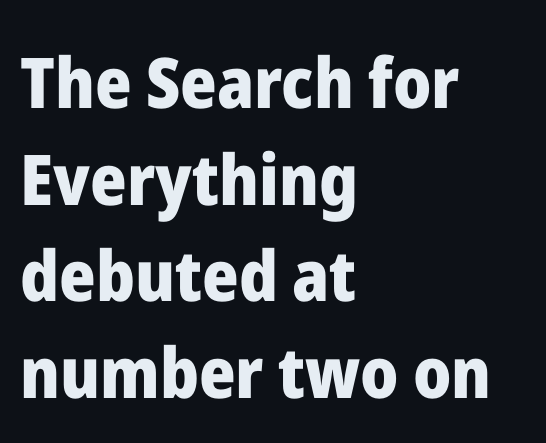
{"serif": "no", "italic": "no", "bold": "yes", "weight": "heavy", "width": "normal", "stroke_contrast": "low", "x_height": "medium", "monospaced": "no", "underline": "no", "align": "left", "line_spacing": "normal", "line_spacing_ratio": 1.38, "letter_spacing": "normal", "letter_spacing_em": 0.0, "glyph_px": 70}
